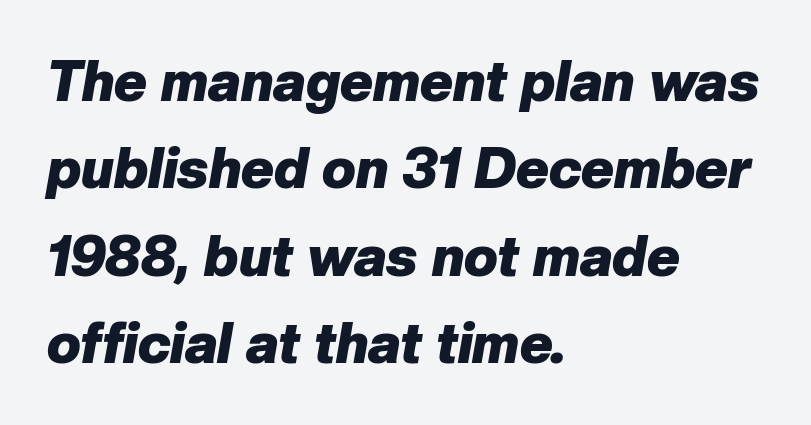
Q: Is the text bold? A: Yes.
Q: Is the text italic (slanted)? A: Yes, it leans right by about 10 degrees.
Q: Is the text underlined? A: No.
Q: How is the paragraph aligned? A: Left-aligned.
Q: Is the spacing between letters normal or unusually wide? A: Normal.
Q: Is the spacing between lines tight, normal or loose? A: Normal.
Q: Width (condensed, normal, or wide)? A: Normal.
Q: Stroke contrast? A: Low.
Q: x-height? A: Medium.
Q: Monospaced? A: No.
